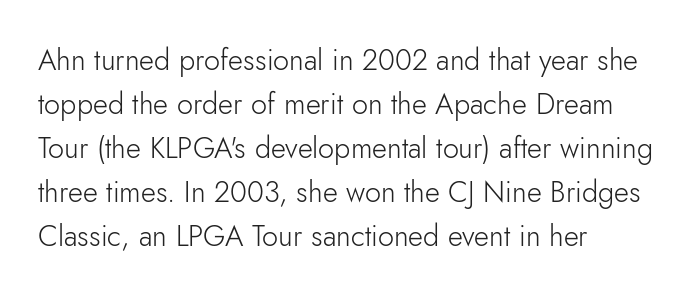
Q: Is the text bold? A: No.
Q: Is the text italic (slanted)? A: No, it is upright.
Q: Is the typeface a serif or a sans-serif typeface? A: Sans-serif.
Q: Is the text underlined? A: No.
Q: How is the paragraph aligned? A: Left-aligned.
Q: Is the spacing between letters normal or unusually wide? A: Normal.
Q: Is the spacing between lines tight, normal or loose? A: Normal.
Q: Width (condensed, normal, or wide)? A: Normal.
Q: Stroke contrast? A: Low.
Q: x-height? A: Small.
Q: Monospaced? A: No.
